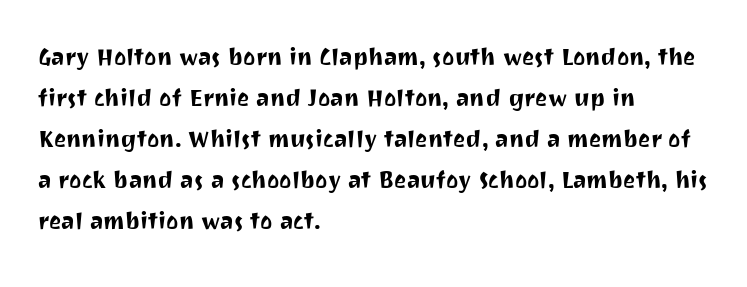
The image shows 29 px sans-serif type, upright; set left-aligned, normal line spacing (1.41x), normal letter spacing, not underlined; medium stroke contrast and a medium x-height.
